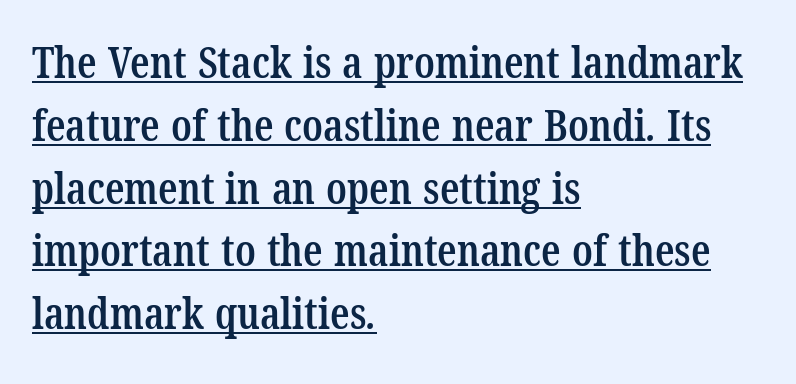
The image shows 43 px semibold, condensed serif type; set left-aligned, normal line spacing (1.46x), normal letter spacing, underlined; low stroke contrast and a medium x-height.
